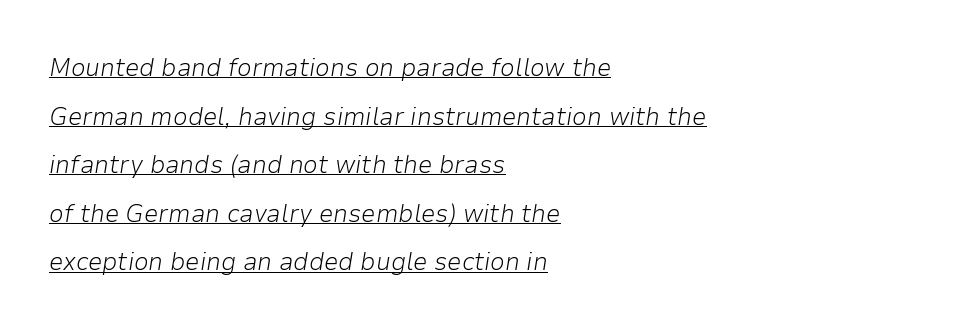
{"italic": "yes", "lean": "right", "slant_degrees": 9, "bold": "no", "underline": "yes", "align": "left", "line_spacing_ratio": 1.87, "letter_spacing": "normal", "letter_spacing_em": 0.0, "glyph_px": 26}
